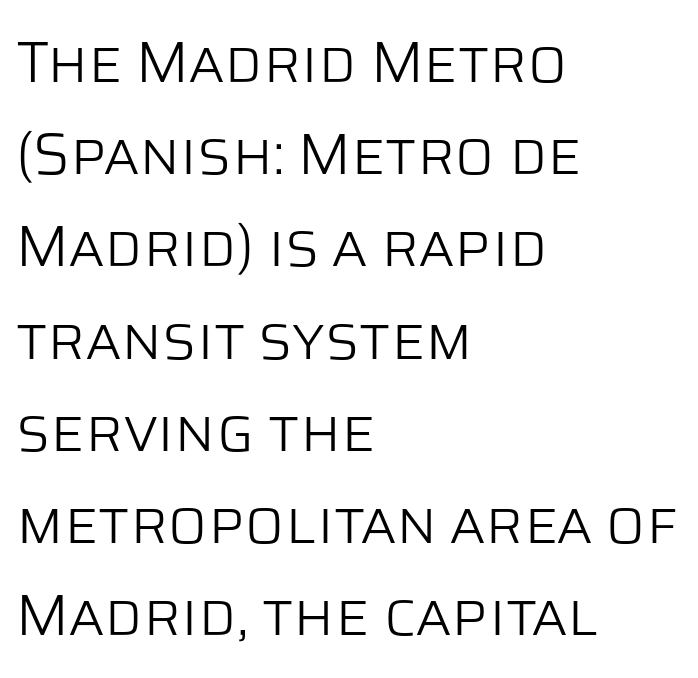
Characters remain perfectly vertical along every line. The font is comparable to plain body text, perhaps lighter. Vertical spacing — default. To sum up the face: it is a sans, with no serifs. Left-aligned paragraph, ragged on the right.
